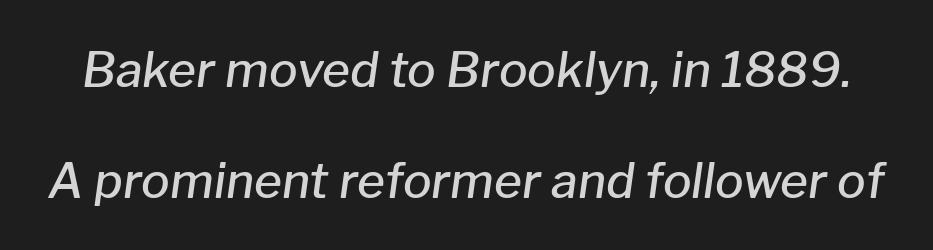
Q: Is the text bold? A: Semi-bold.
Q: Is the text italic (slanted)? A: Yes, it leans right by about 8 degrees.
Q: Is the text underlined? A: No.
Q: Is the spacing between letters normal or unusually wide? A: Normal.
Q: Is the spacing between lines tight, normal or loose? A: Loose.
Q: Width (condensed, normal, or wide)? A: Normal.
Q: Stroke contrast? A: Low.
Q: x-height? A: Medium.
Q: Monospaced? A: No.
